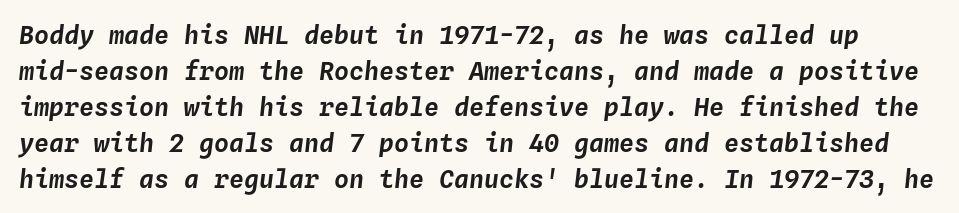
The image shows 25 px text type, italic (leaning right); set normal line spacing (1.44x), normal letter spacing, not underlined.
